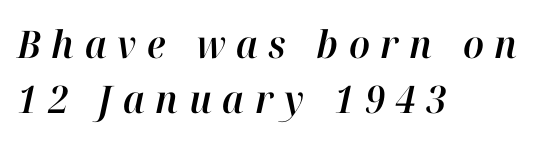
{"italic": "yes", "lean": "right", "slant_degrees": 12, "width": "normal", "stroke_contrast": "high", "x_height": "medium", "monospaced": "no", "underline": "no", "align": "left", "line_spacing": "normal", "line_spacing_ratio": 1.46, "letter_spacing": "wide", "letter_spacing_em": 0.28, "glyph_px": 38}
